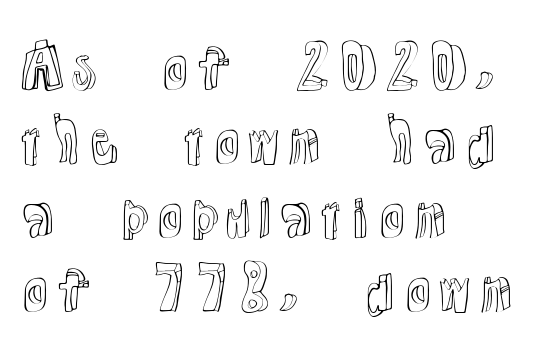
Plain, unruled lines of type. The passage shown is typed in a proportional face where columns would drift. Upright lettering throughout. Layout note: lines flush left. The block of text has a typical density, with ordinary space between rows.
